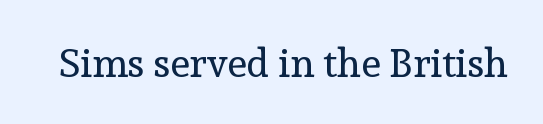
The image shows 40 px regular-weight serif type, upright; set normal letter spacing, not underlined; a medium x-height.
